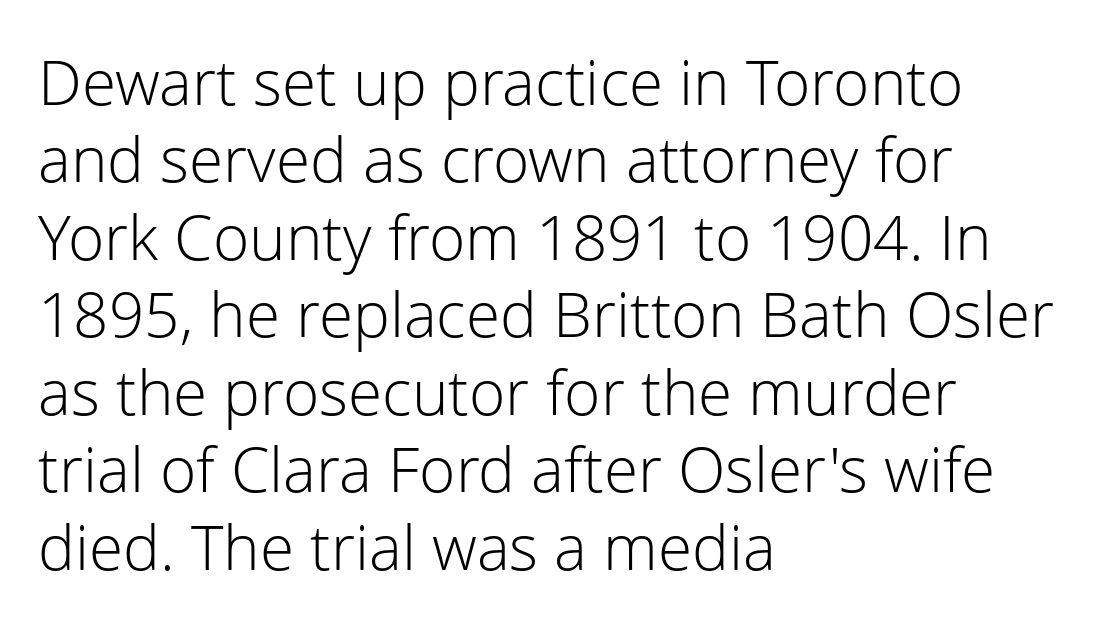
Q: Is the text bold? A: No.
Q: Is the text italic (slanted)? A: No, it is upright.
Q: Is the typeface a serif or a sans-serif typeface? A: Sans-serif.
Q: Is the text underlined? A: No.
Q: How is the paragraph aligned? A: Left-aligned.
Q: Is the spacing between letters normal or unusually wide? A: Normal.
Q: Is the spacing between lines tight, normal or loose? A: Normal.
Q: Width (condensed, normal, or wide)? A: Normal.
Q: Stroke contrast? A: Low.
Q: x-height? A: Medium.
Q: Monospaced? A: No.
